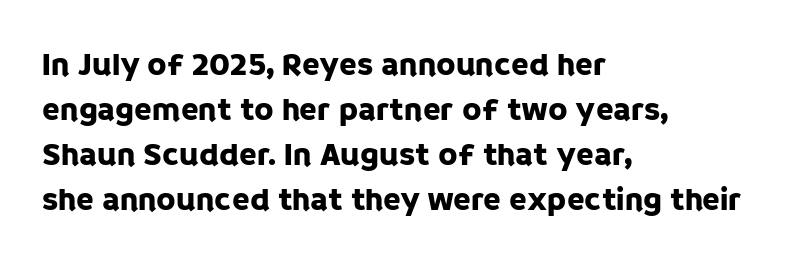
The image shows 32 px sans-serif type, upright; set left-aligned, normal line spacing (1.41x), normal letter spacing, not underlined; low stroke contrast and a large x-height.
